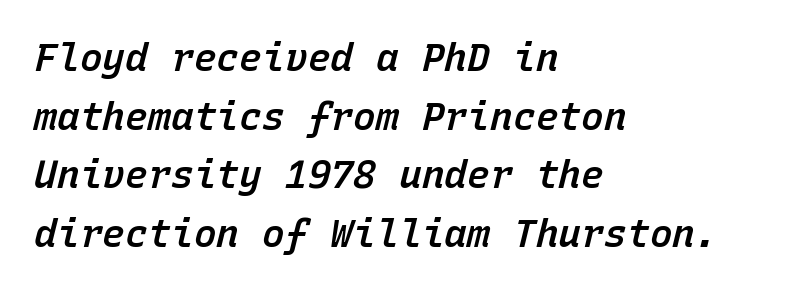
The image shows 38 px semibold type, italic (leaning right), monospaced; set left-aligned, normal line spacing (1.54x), normal letter spacing, not underlined; low stroke contrast and a medium x-height.
